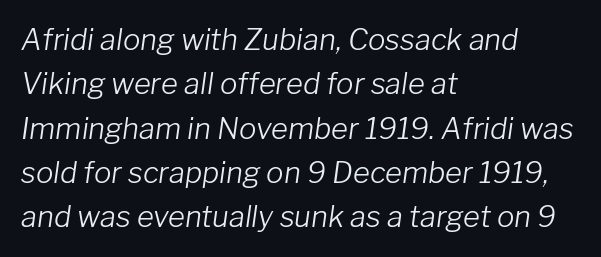
Q: Is the text bold? A: No.
Q: Is the text italic (slanted)? A: Yes, it leans right by about 8 degrees.
Q: Is the text underlined? A: No.
Q: How is the paragraph aligned? A: Left-aligned.
Q: Is the spacing between letters normal or unusually wide? A: Normal.
Q: Is the spacing between lines tight, normal or loose? A: Normal.
Q: Width (condensed, normal, or wide)? A: Normal.
Q: Stroke contrast? A: Low.
Q: x-height? A: Medium.
Q: Monospaced? A: No.
